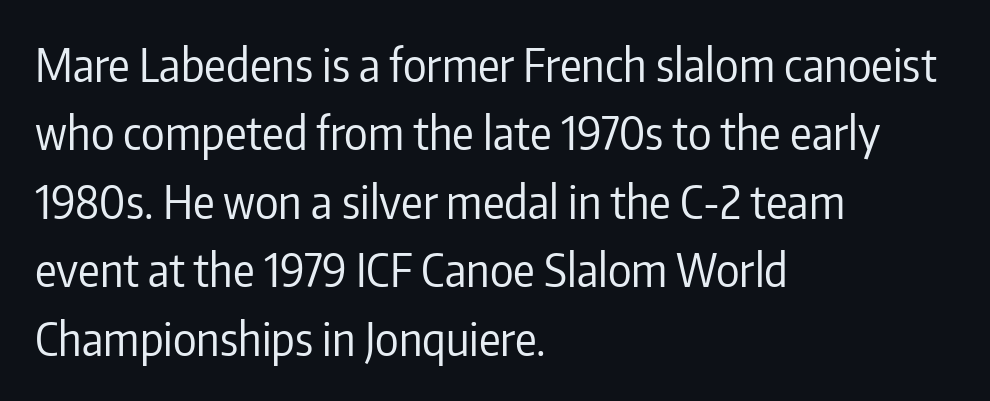
The image shows 45 px regular-weight, condensed sans-serif type, upright; set left-aligned, normal line spacing (1.52x), normal letter spacing, not underlined; low stroke contrast and a medium x-height.
